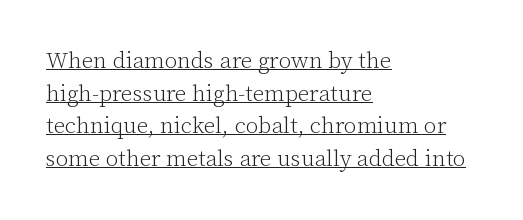
{"italic": "no", "bold": "no", "underline": "yes", "align": "left", "line_spacing": "normal", "line_spacing_ratio": 1.42, "letter_spacing": "normal", "letter_spacing_em": 0.0, "glyph_px": 23}
